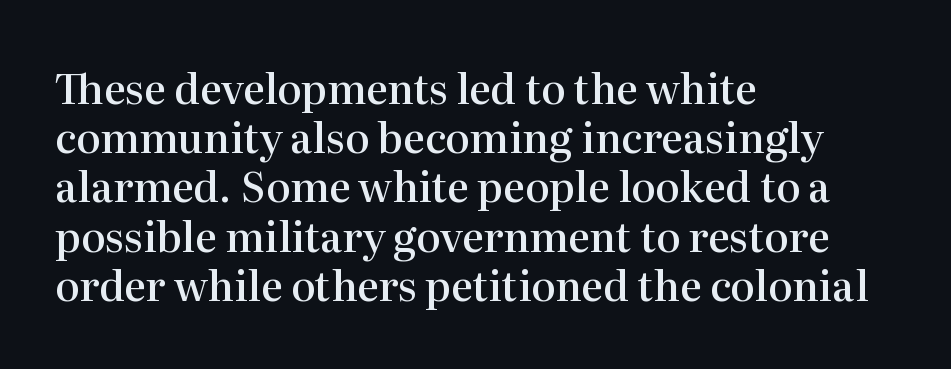
Q: Is the text bold? A: Semi-bold.
Q: Is the text italic (slanted)? A: No, it is upright.
Q: Is the typeface a serif or a sans-serif typeface? A: Serif.
Q: Is the text underlined? A: No.
Q: How is the paragraph aligned? A: Left-aligned.
Q: Is the spacing between letters normal or unusually wide? A: Normal.
Q: Width (condensed, normal, or wide)? A: Normal.
Q: Stroke contrast? A: High.
Q: x-height? A: Medium.
Q: Monospaced? A: No.
